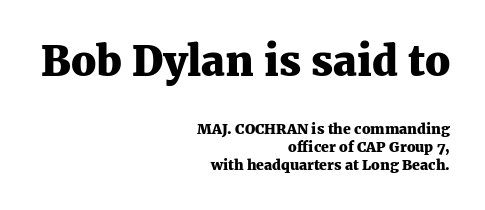
Q: Is the text bold? A: Yes.
Q: Is the text italic (slanted)? A: No, it is upright.
Q: Is the typeface a serif or a sans-serif typeface? A: Serif.
Q: Is the text underlined? A: No.
Q: How is the paragraph aligned? A: Right-aligned.
Q: Is the spacing between letters normal or unusually wide? A: Normal.
Q: Is the spacing between lines tight, normal or loose? A: Normal.
Q: Which block of text is set in a larger size, the first (top) or the second (bottom)? A: The first (top) one.
Q: Width (condensed, normal, or wide)? A: Normal.
Q: Stroke contrast? A: Medium.
Q: x-height? A: Medium.
Q: Monospaced? A: No.
